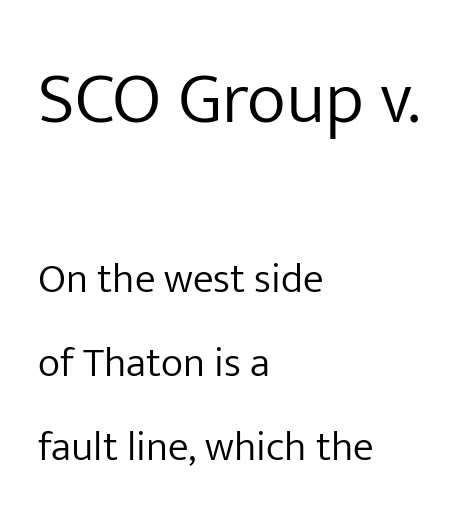
{"serif": "no", "italic": "no", "bold": "no", "weight": "light", "width": "normal", "stroke_contrast": "low", "x_height": "medium", "monospaced": "no", "underline": "no", "align": "left", "line_spacing": "loose", "line_spacing_ratio": 1.99, "letter_spacing": "normal", "letter_spacing_em": 0.0, "larger_block": "first", "size_ratio": 1.76, "glyph_px": 74}
